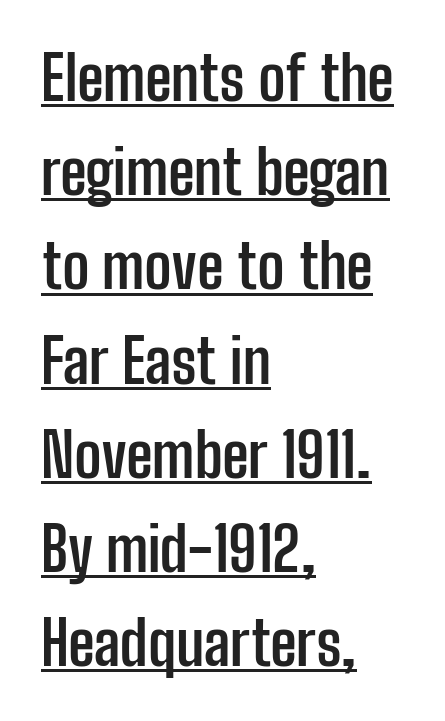
Q: Is the text bold? A: Yes.
Q: Is the text italic (slanted)? A: No, it is upright.
Q: Is the typeface a serif or a sans-serif typeface? A: Sans-serif.
Q: Is the text underlined? A: Yes.
Q: How is the paragraph aligned? A: Left-aligned.
Q: Is the spacing between letters normal or unusually wide? A: Normal.
Q: Is the spacing between lines tight, normal or loose? A: Normal.
Q: Width (condensed, normal, or wide)? A: Condensed.
Q: Stroke contrast? A: Low.
Q: x-height? A: Medium.
Q: Monospaced? A: No.
